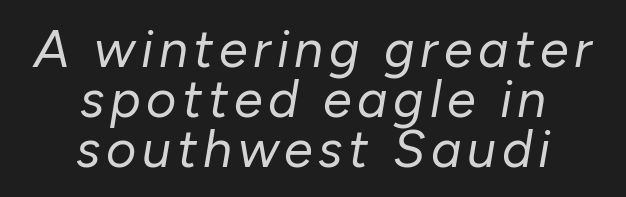
{"italic": "yes", "lean": "right", "slant_degrees": 10, "bold": "no", "weight": "regular", "width": "normal", "stroke_contrast": "low", "x_height": "medium", "monospaced": "no", "underline": "no", "align": "center", "line_spacing": "tight", "line_spacing_ratio": 0.96, "glyph_px": 52}
